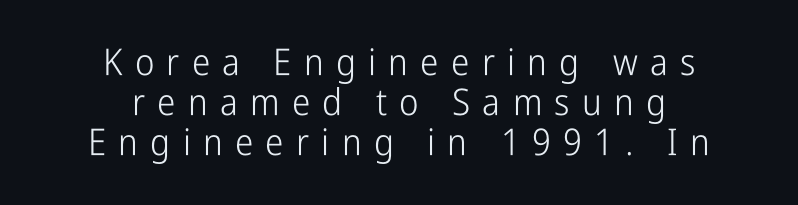
Q: Is the text bold? A: No.
Q: Is the text italic (slanted)? A: No, it is upright.
Q: Is the typeface a serif or a sans-serif typeface? A: Sans-serif.
Q: Is the text underlined? A: No.
Q: How is the paragraph aligned? A: Centered.
Q: Is the spacing between letters normal or unusually wide? A: Unusually wide.
Q: Is the spacing between lines tight, normal or loose? A: Tight.
Q: Width (condensed, normal, or wide)? A: Condensed.
Q: Stroke contrast? A: Low.
Q: x-height? A: Medium.
Q: Monospaced? A: No.
